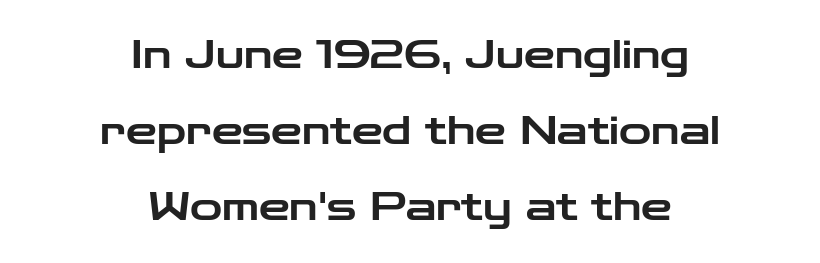
The image shows 39 px wide sans-serif type, upright; set centered, loose line spacing (1.95x), normal letter spacing, not underlined; low stroke contrast and a medium x-height.
